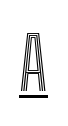
The image shows 73 px condensed type, upright; set unusually wide letter spacing (+0.2 em), underlined; a medium x-height.
